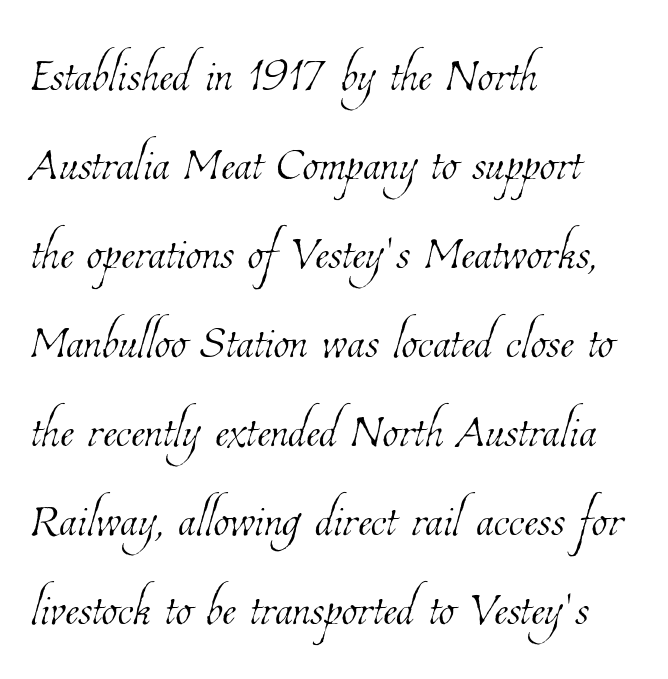
{"bold": "no", "weight": "thin", "width": "condensed", "stroke_contrast": "low", "x_height": "medium", "monospaced": "no", "underline": "no", "align": "left", "line_spacing": "normal", "line_spacing_ratio": 1.37, "letter_spacing": "normal", "letter_spacing_em": 0.0, "glyph_px": 65}
